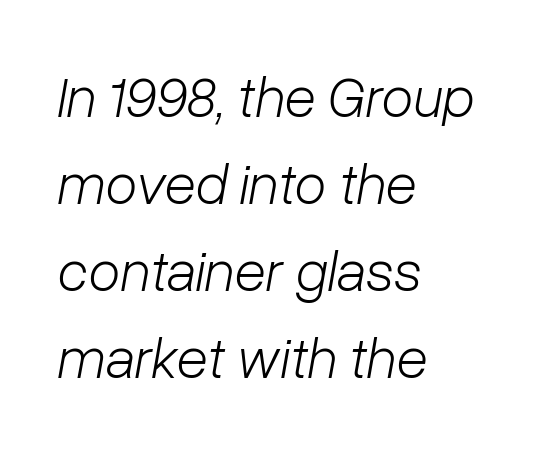
Q: Is the text bold? A: No.
Q: Is the text italic (slanted)? A: Yes, it leans right by about 10 degrees.
Q: Is the text underlined? A: No.
Q: How is the paragraph aligned? A: Left-aligned.
Q: Is the spacing between letters normal or unusually wide? A: Normal.
Q: Is the spacing between lines tight, normal or loose? A: Normal.
Q: Width (condensed, normal, or wide)? A: Normal.
Q: Stroke contrast? A: Low.
Q: x-height? A: Medium.
Q: Monospaced? A: No.
